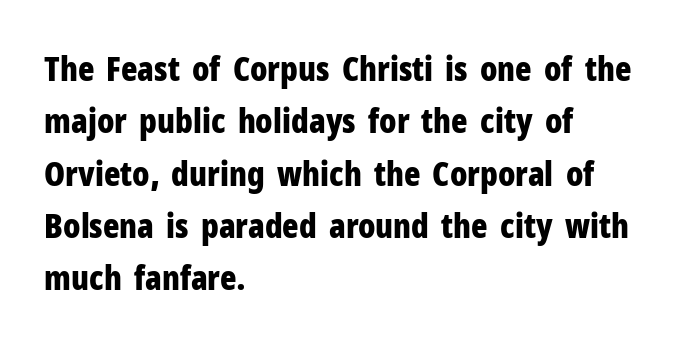
Q: Is the text bold? A: Yes.
Q: Is the text italic (slanted)? A: No, it is upright.
Q: Is the typeface a serif or a sans-serif typeface? A: Sans-serif.
Q: Is the text underlined? A: No.
Q: How is the paragraph aligned? A: Left-aligned.
Q: Is the spacing between letters normal or unusually wide? A: Normal.
Q: Is the spacing between lines tight, normal or loose? A: Normal.
Q: Width (condensed, normal, or wide)? A: Condensed.
Q: Stroke contrast? A: Low.
Q: x-height? A: Medium.
Q: Monospaced? A: No.
